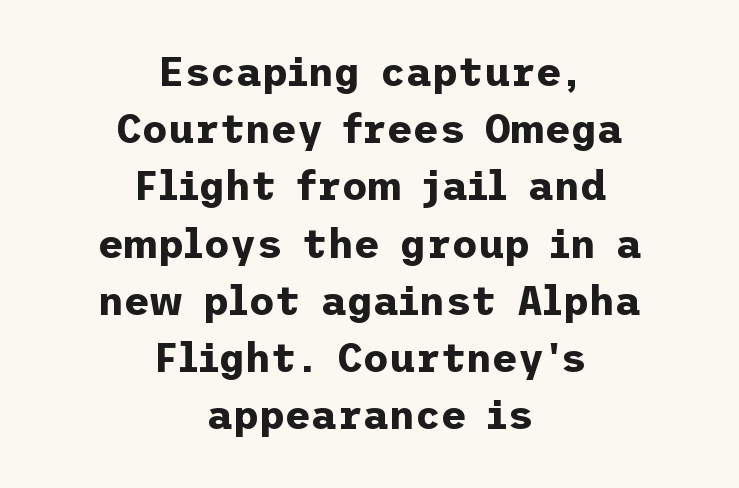
The image shows 40 px bold sans-serif type, upright; set centered, normal line spacing (1.43x), normal letter spacing, not underlined; low stroke contrast and a medium x-height.
